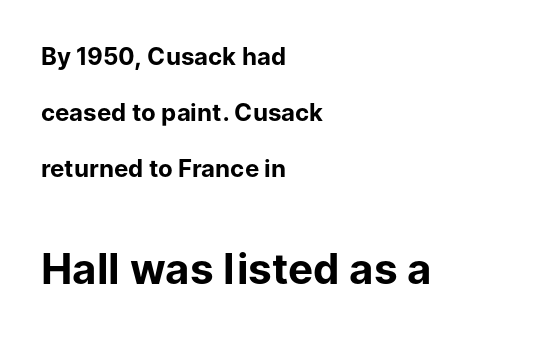
{"serif": "no", "italic": "no", "bold": "yes", "weight": "bold", "width": "normal", "stroke_contrast": "low", "x_height": "medium", "monospaced": "no", "underline": "no", "align": "left", "line_spacing": "loose", "line_spacing_ratio": 2.34, "letter_spacing": "normal", "letter_spacing_em": 0.0, "larger_block": "second", "size_ratio": 1.75, "glyph_px": 42}
